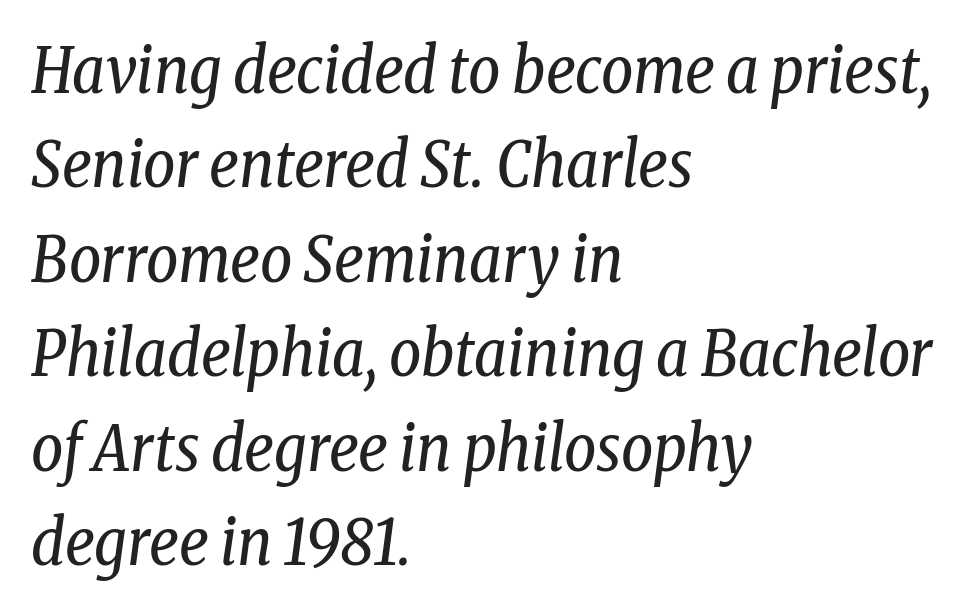
Is this a sans? No — the strokes have serifs. This sample keeps an unexceptional amount of space between lines. Alignment: flush left. Caption: face not bold, strokes unweighted. Default kerning and tracking; the words read as compact shapes. The glyphs look as if they've been sheared to an angle.
